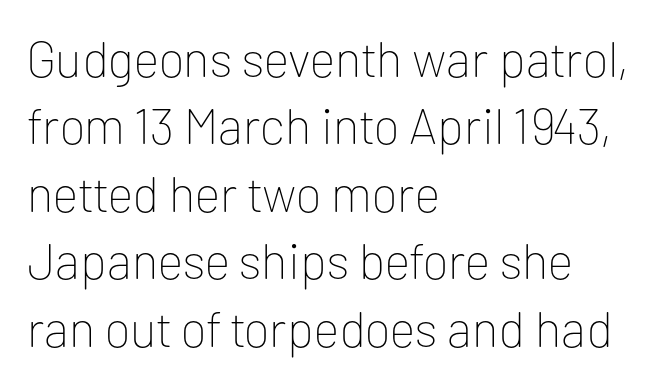
{"serif": "no", "italic": "no", "bold": "no", "weight": "thin", "width": "normal", "stroke_contrast": "low", "x_height": "medium", "monospaced": "no", "underline": "no", "align": "left", "line_spacing": "normal", "line_spacing_ratio": 1.35, "letter_spacing": "normal", "letter_spacing_em": 0.0, "glyph_px": 50}
